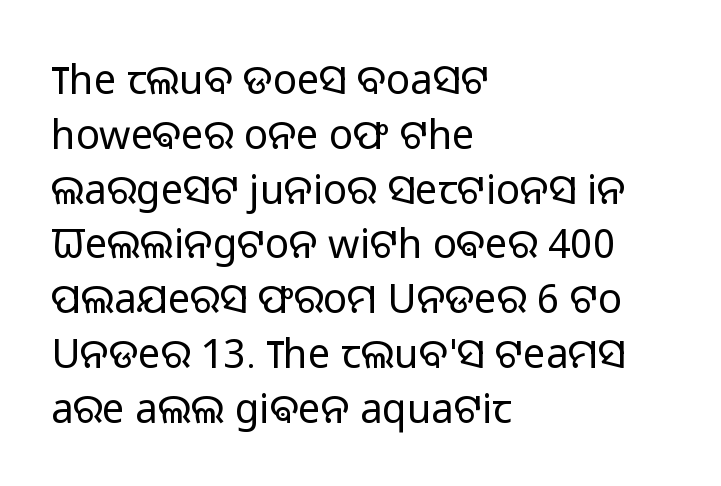
{"serif": "no", "italic": "no", "bold": "no", "weight": "light", "width": "normal", "stroke_contrast": "low", "x_height": "medium", "monospaced": "no", "underline": "no", "align": "left", "line_spacing": "normal", "line_spacing_ratio": 1.37, "letter_spacing": "normal", "letter_spacing_em": 0.0, "glyph_px": 40}
